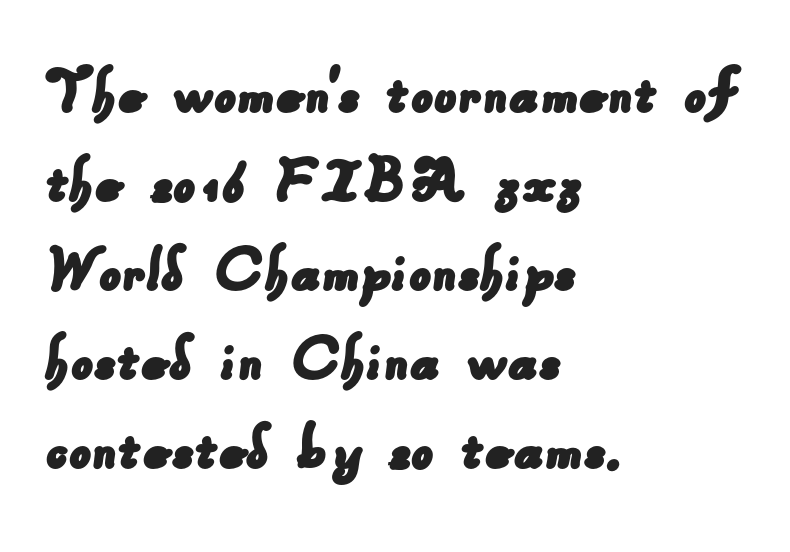
{"serif": "no", "width": "normal", "stroke_contrast": "low", "x_height": "small", "monospaced": "no", "underline": "no", "align": "left", "line_spacing": "normal", "line_spacing_ratio": 1.27, "letter_spacing": "normal", "letter_spacing_em": 0.0, "glyph_px": 70}
